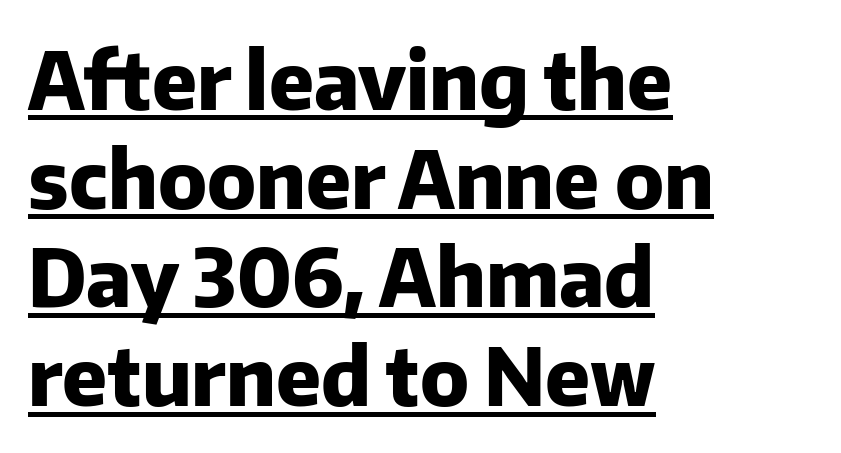
The image shows 79 px heavy sans-serif type, upright; set left-aligned, normal line spacing (1.25x), normal letter spacing, underlined; low stroke contrast and a medium x-height.
